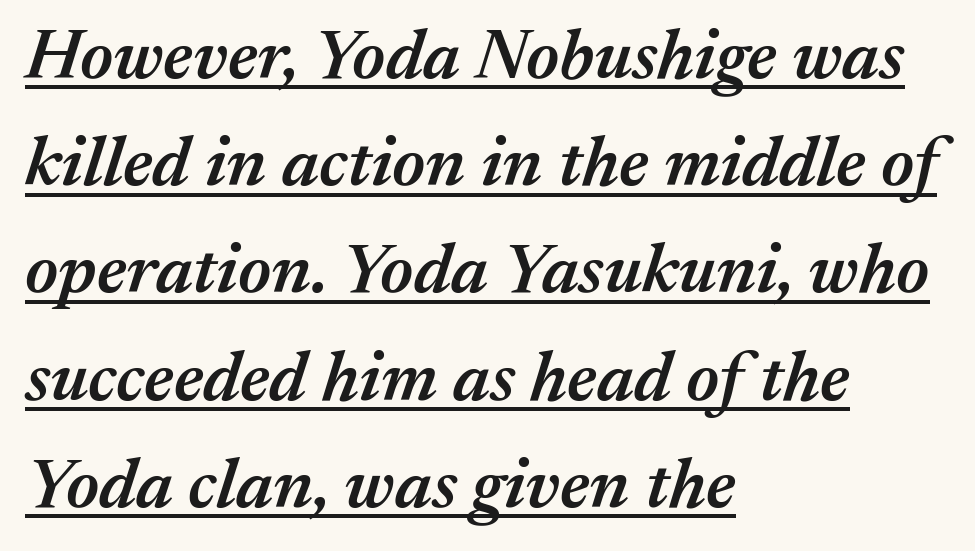
Q: Is the text bold? A: Semi-bold.
Q: Is the text italic (slanted)? A: Yes, it leans right by about 17 degrees.
Q: Is the text underlined? A: Yes.
Q: How is the paragraph aligned? A: Left-aligned.
Q: Is the spacing between letters normal or unusually wide? A: Normal.
Q: Is the spacing between lines tight, normal or loose? A: Normal.
Q: Width (condensed, normal, or wide)? A: Normal.
Q: Stroke contrast? A: Medium.
Q: x-height? A: Medium.
Q: Monospaced? A: No.
